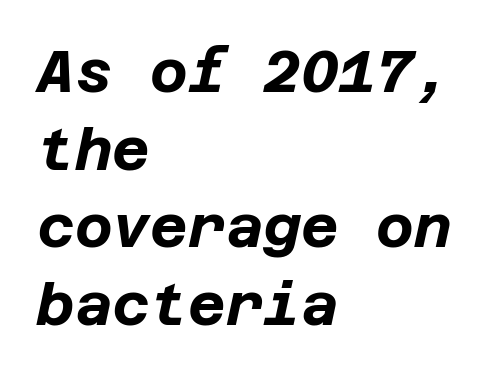
{"italic": "yes", "lean": "right", "slant_degrees": 12, "bold": "yes", "weight": "bold", "width": "normal", "stroke_contrast": "low", "x_height": "large", "underline": "no", "align": "left", "line_spacing": "normal", "line_spacing_ratio": 1.34, "letter_spacing": "normal", "letter_spacing_em": 0.0, "glyph_px": 58}
